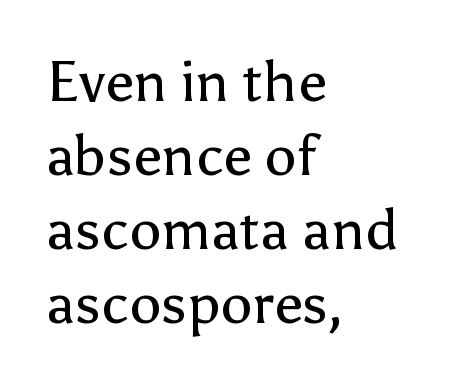
You could call the tracking neutral — neither tight nor loose. The typesetter chose a ragged-right arrangement here. Lines of text with bare space underneath. A roman cut, with each character standing at attention. Observe the absence of serifs on each vertical stroke in this sample. Do the characters align in a grid? No, the font is proportional.
